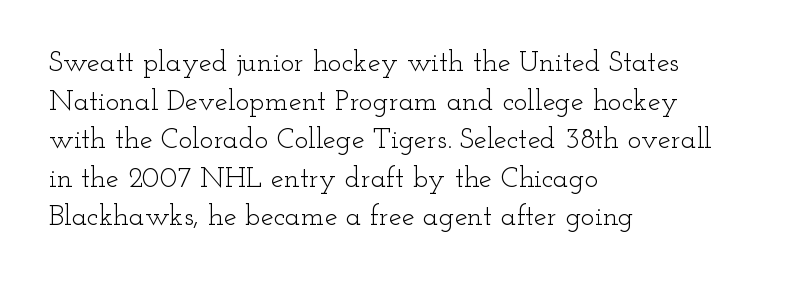
{"serif": "yes", "italic": "no", "bold": "no", "weight": "light", "width": "wide", "stroke_contrast": "low", "x_height": "small", "monospaced": "no", "underline": "no", "align": "left", "line_spacing": "normal", "line_spacing_ratio": 1.33, "letter_spacing": "normal", "letter_spacing_em": 0.0, "glyph_px": 29}
